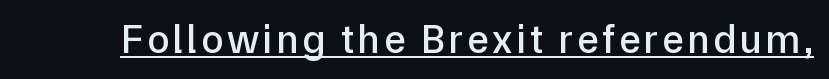
The image shows 40 px sans-serif type, upright; set underlined; low stroke contrast and a medium x-height.
